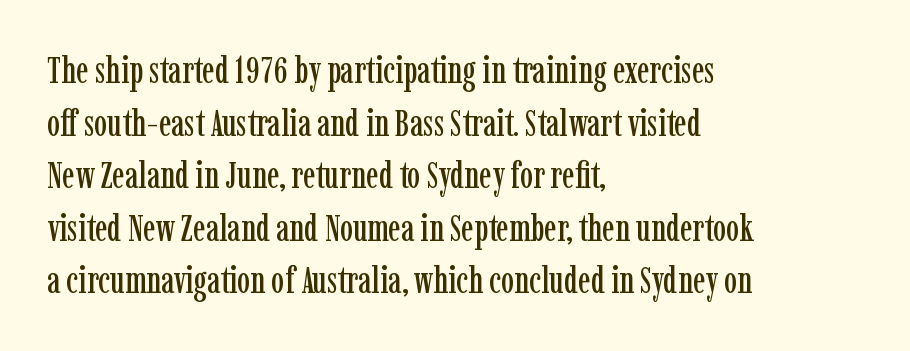
The line texture is even and compact thanks to regular tracking. In CSS terms this would be text-align: left. A typesetter would call this proportional, since set widths differ per character. Rendered with straight, roman letterforms.
